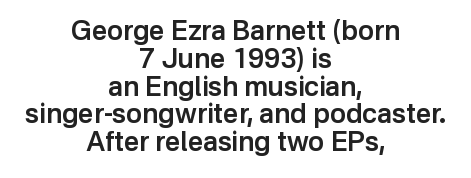
The image shows 27 px text type, upright; set centered, tight line spacing (1.03x), normal letter spacing, not underlined.
